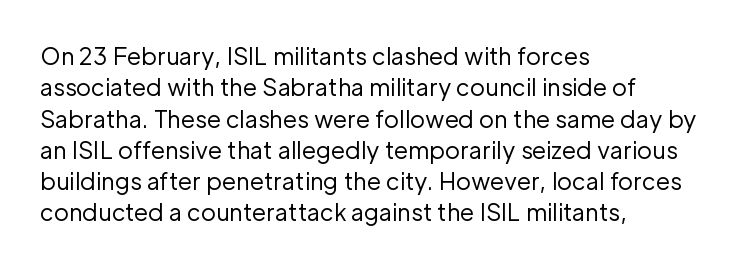
{"italic": "no", "bold": "no", "underline": "no", "align": "left", "line_spacing": "normal", "line_spacing_ratio": 1.36, "letter_spacing": "normal", "letter_spacing_em": 0.0, "glyph_px": 23}
